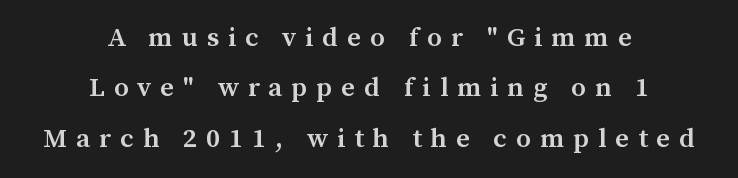
Q: Is the text bold? A: Semi-bold.
Q: Is the text italic (slanted)? A: No, it is upright.
Q: Is the text underlined? A: No.
Q: How is the paragraph aligned? A: Centered.
Q: Is the spacing between letters normal or unusually wide? A: Unusually wide.
